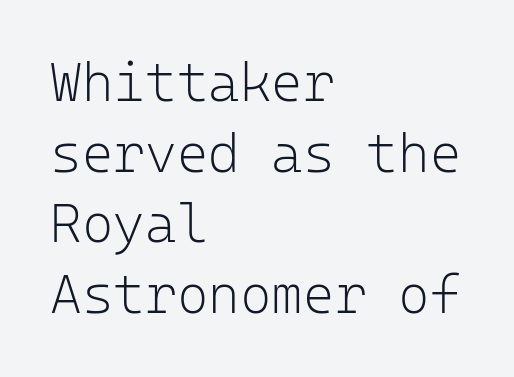
Q: Is the text bold? A: No.
Q: Is the text italic (slanted)? A: No, it is upright.
Q: Is the typeface a serif or a sans-serif typeface? A: Sans-serif.
Q: Is the text underlined? A: No.
Q: How is the paragraph aligned? A: Left-aligned.
Q: Is the spacing between letters normal or unusually wide? A: Normal.
Q: Is the spacing between lines tight, normal or loose? A: Normal.
Q: Width (condensed, normal, or wide)? A: Normal.
Q: Stroke contrast? A: Low.
Q: x-height? A: Medium.
Q: Monospaced? A: Yes.
